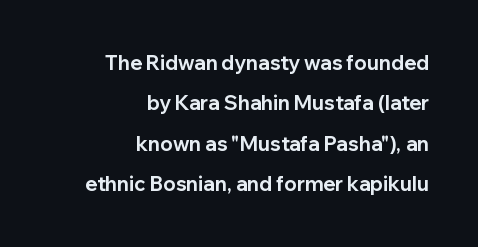
Tall strokes in this sample are plumb rather than angled. The strip under each line holds only bare page. Spacing between characters is what you'd get straight out of the box. Typeset ragged left — the right edge is the straight one.
